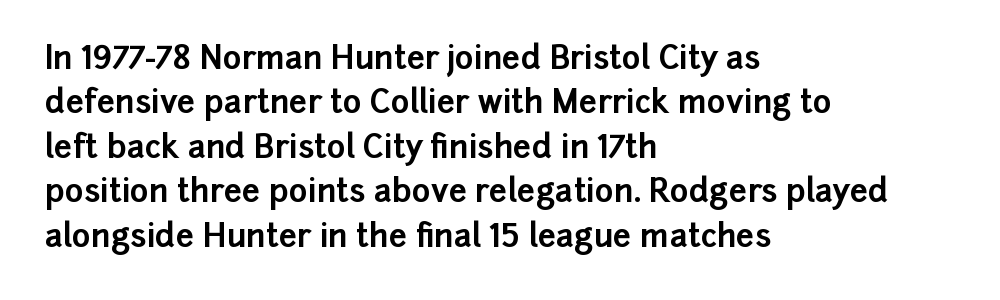
Q: Is the text bold? A: Yes.
Q: Is the text italic (slanted)? A: No, it is upright.
Q: Is the typeface a serif or a sans-serif typeface? A: Sans-serif.
Q: Is the text underlined? A: No.
Q: How is the paragraph aligned? A: Left-aligned.
Q: Is the spacing between letters normal or unusually wide? A: Normal.
Q: Is the spacing between lines tight, normal or loose? A: Normal.
Q: Width (condensed, normal, or wide)? A: Normal.
Q: Stroke contrast? A: Low.
Q: x-height? A: Medium.
Q: Monospaced? A: No.
